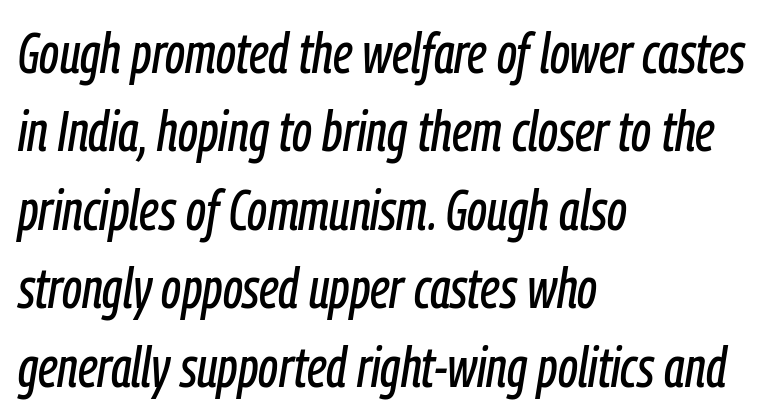
{"italic": "yes", "lean": "right", "slant_degrees": 9, "width": "condensed", "stroke_contrast": "low", "x_height": "medium", "monospaced": "no", "underline": "no", "align": "left", "line_spacing": "normal", "line_spacing_ratio": 1.4, "letter_spacing": "normal", "letter_spacing_em": 0.0, "glyph_px": 56}
